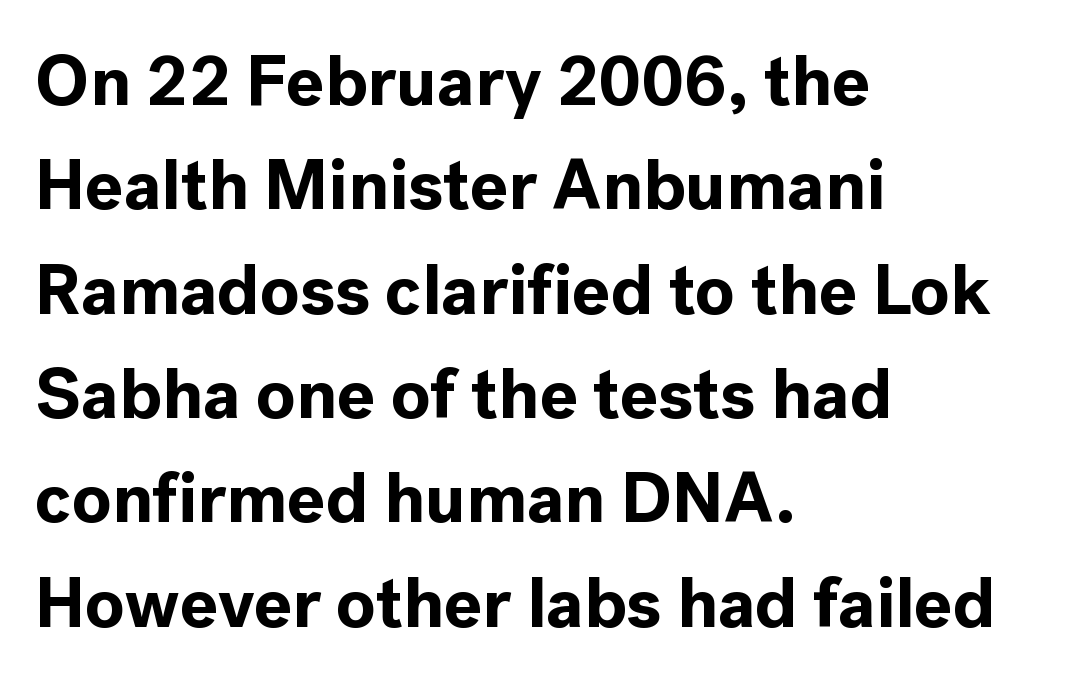
Q: Is the text bold? A: Yes.
Q: Is the text italic (slanted)? A: No, it is upright.
Q: Is the typeface a serif or a sans-serif typeface? A: Sans-serif.
Q: Is the text underlined? A: No.
Q: How is the paragraph aligned? A: Left-aligned.
Q: Is the spacing between letters normal or unusually wide? A: Normal.
Q: Is the spacing between lines tight, normal or loose? A: Normal.
Q: Width (condensed, normal, or wide)? A: Normal.
Q: x-height? A: Medium.
Q: Monospaced? A: No.
